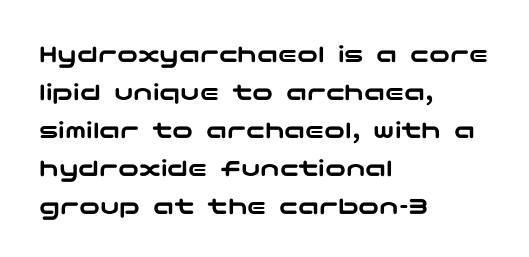
The image shows 26 px text type, upright; set left-aligned, normal line spacing (1.46x), normal letter spacing, not underlined.
